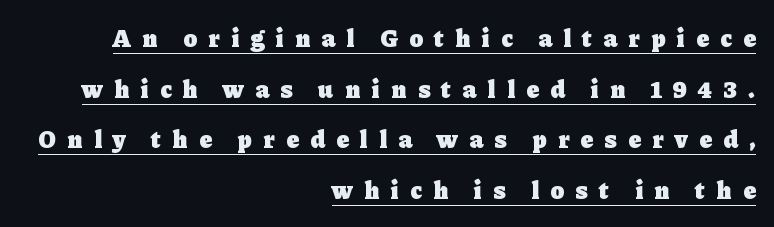
{"italic": "no", "bold": "yes", "underline": "yes", "align": "right", "line_spacing": "loose", "line_spacing_ratio": 2.03, "letter_spacing": "wide", "letter_spacing_em": 0.46, "glyph_px": 25}
